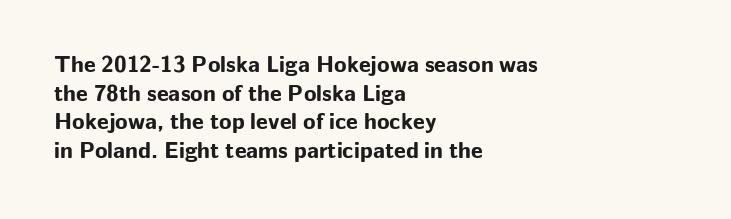
In CSS terms this would be text-align: left. On the weight axis this lands at bold, roughly 700. No word sits above an underline. Regarding leading, the lines here are spaced in the standard way. Quick note: not italic, upright. Glyph-to-glyph distance matches everyday printed text.
